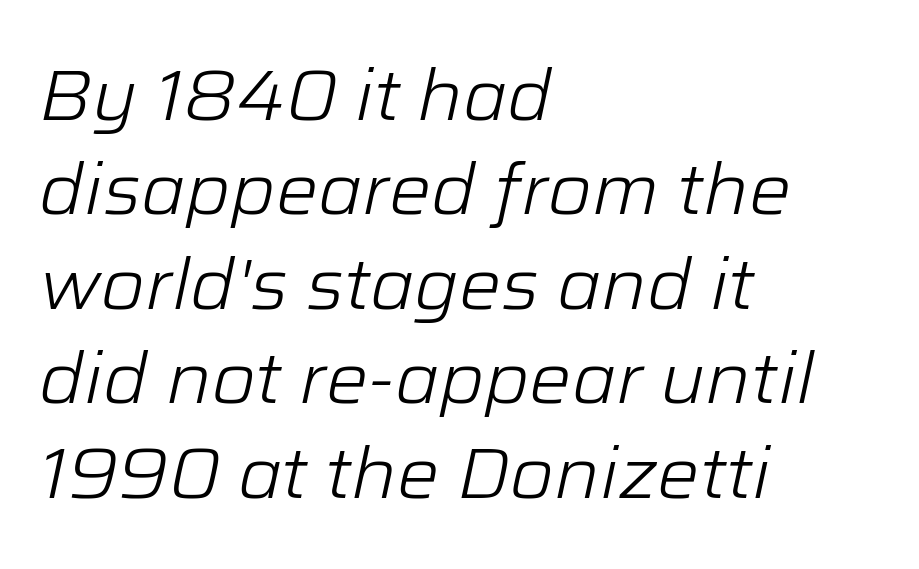
Normally led — the rows are evenly, conventionally spaced. What stands out about the letter spacing? Nothing — it is the standard amount. Nobody drew a line under any word here. The rendering uses natural spacing where letterforms have individual widths.
